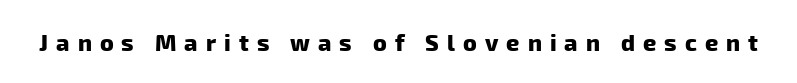
{"bold": "yes", "underline": "no", "letter_spacing": "wide", "letter_spacing_em": 0.35, "glyph_px": 23}
